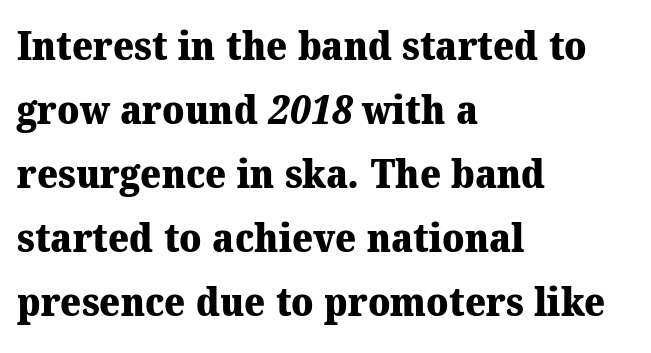
The image shows 40 px heavy serif type; set left-aligned, normal line spacing (1.6x), normal letter spacing, not underlined; medium stroke contrast and a medium x-height.
